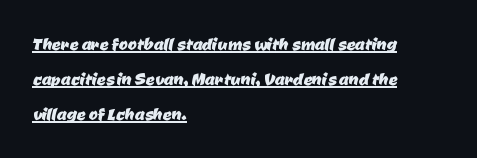
The block of text has a typical density, with ordinary space between rows. How are the letters spaced? Ordinarily, with no added tracking. Decoration check: the copy is underlined. All the whitespace from short lines collects on the right.
